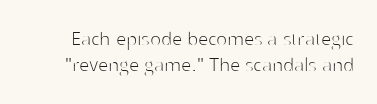
Q: Is the text bold? A: No.
Q: Is the text italic (slanted)? A: No, it is upright.
Q: Is the text underlined? A: No.
Q: Is the spacing between letters normal or unusually wide? A: Normal.
Q: Is the spacing between lines tight, normal or loose? A: Tight.
